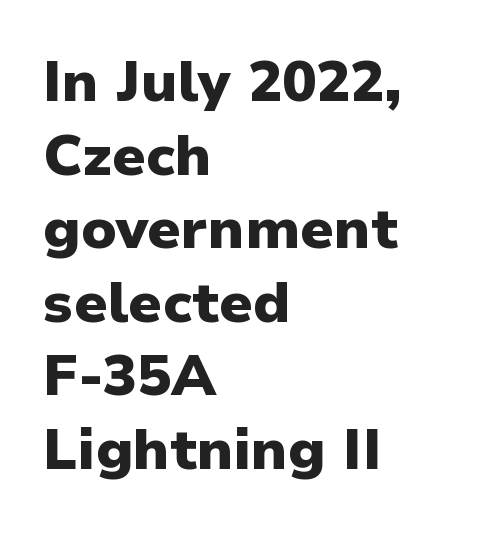
No word sits above an underline. Vertically, the passage feels balanced, rows spaced as you'd expect. Do the characters align in a grid? No, the font is proportional. A student would call this left alignment; a typographer would say flush left, rag right.
